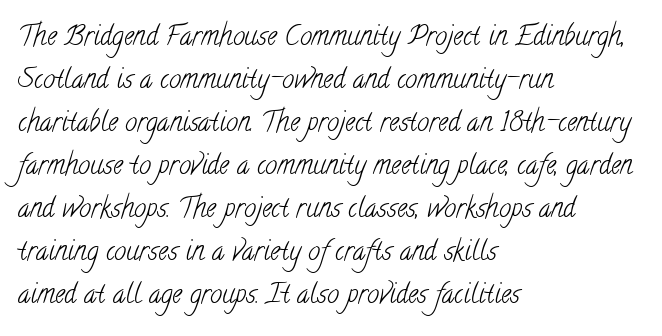
{"bold": "no", "underline": "no", "align": "left", "line_spacing": "normal", "line_spacing_ratio": 1.59, "letter_spacing": "normal", "letter_spacing_em": 0.0, "glyph_px": 27}
